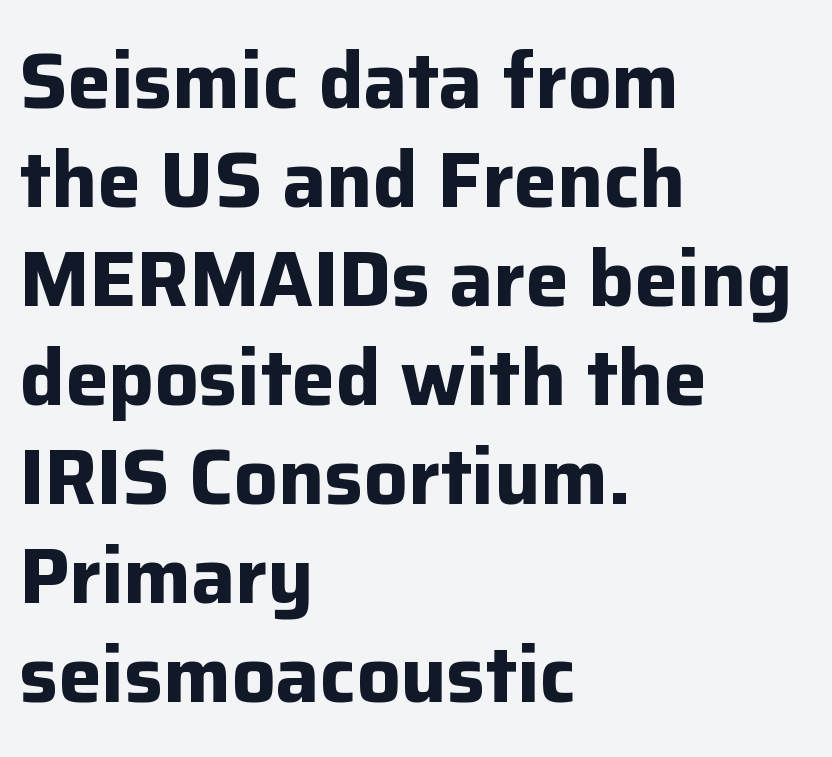
{"serif": "no", "italic": "no", "bold": "yes", "weight": "bold", "width": "normal", "stroke_contrast": "low", "x_height": "medium", "monospaced": "no", "underline": "no", "align": "left", "line_spacing": "normal", "line_spacing_ratio": 1.27, "letter_spacing": "normal", "letter_spacing_em": 0.0, "glyph_px": 78}
